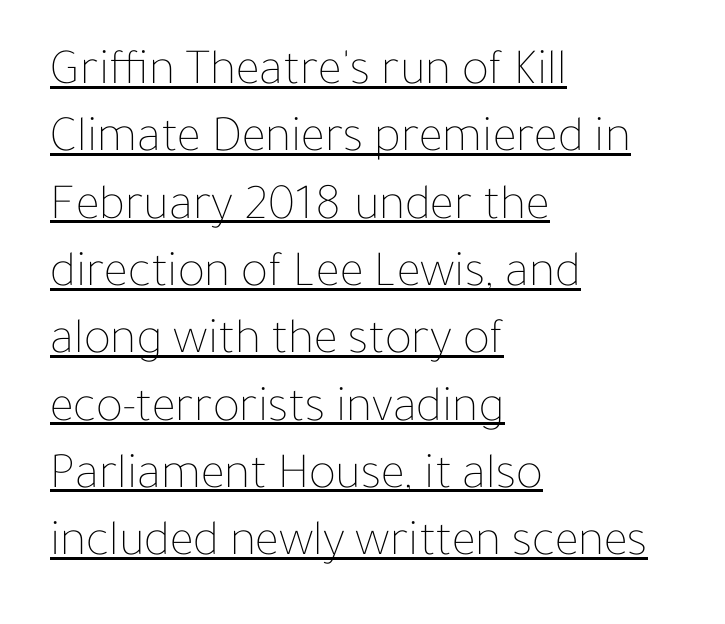
{"italic": "no", "bold": "no", "weight": "thin", "width": "normal", "stroke_contrast": "low", "x_height": "medium", "monospaced": "no", "underline": "yes", "align": "left", "line_spacing": "normal", "line_spacing_ratio": 1.32, "letter_spacing": "normal", "letter_spacing_em": 0.0, "glyph_px": 51}
